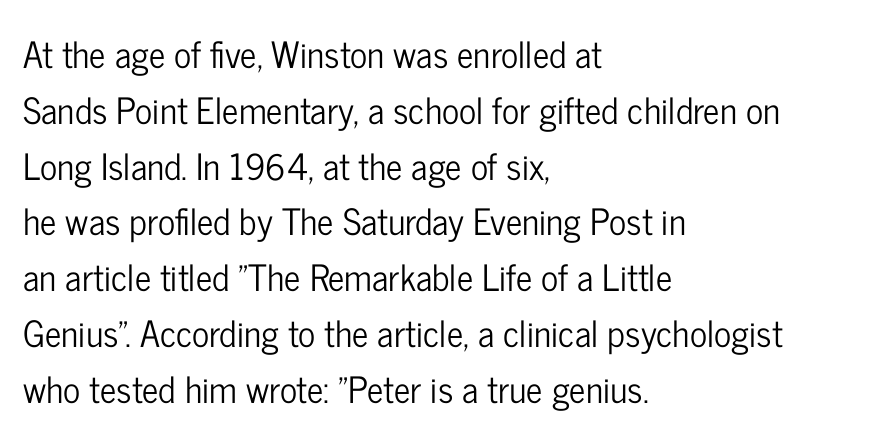
The image shows 36 px condensed sans-serif type, upright; set left-aligned, normal line spacing (1.55x), normal letter spacing, not underlined; low stroke contrast and a medium x-height.
